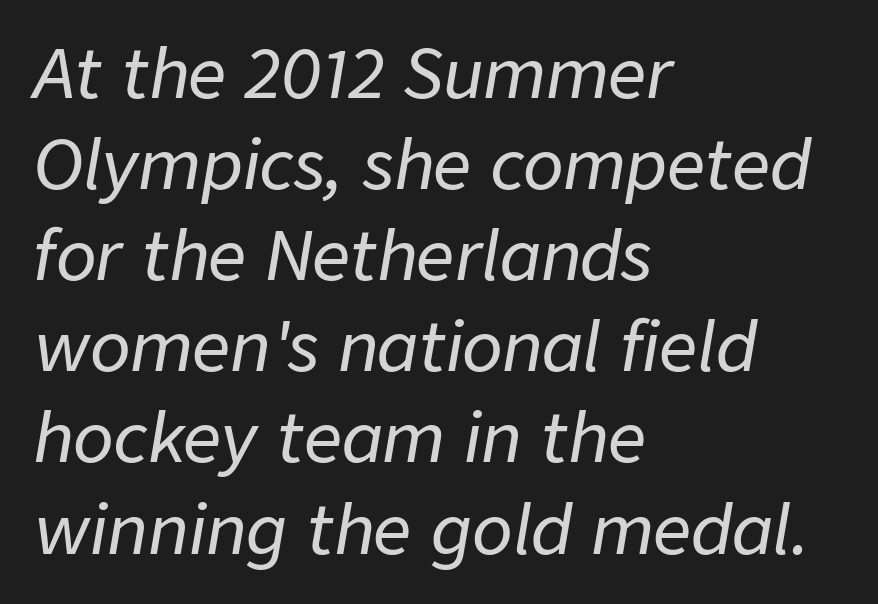
Regarding leading, the lines here are spaced in the standard way. The rendering applies a slant to the glyphs. Each row of text sits above clean, open space. Nothing unusual about the tracking: characters are spaced as the font intends.
